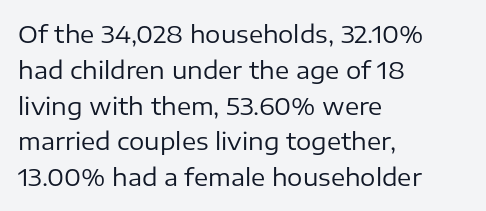
Q: Is the text bold? A: No.
Q: Is the text italic (slanted)? A: No, it is upright.
Q: Is the text underlined? A: No.
Q: How is the paragraph aligned? A: Left-aligned.
Q: Is the spacing between letters normal or unusually wide? A: Normal.
Q: Is the spacing between lines tight, normal or loose? A: Normal.
